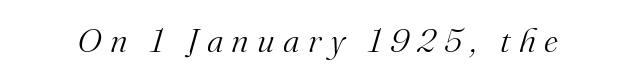
The image shows 34 px light serif type, italic (leaning right); set unusually wide letter spacing (+0.25 em), not underlined; medium stroke contrast and a small x-height.
